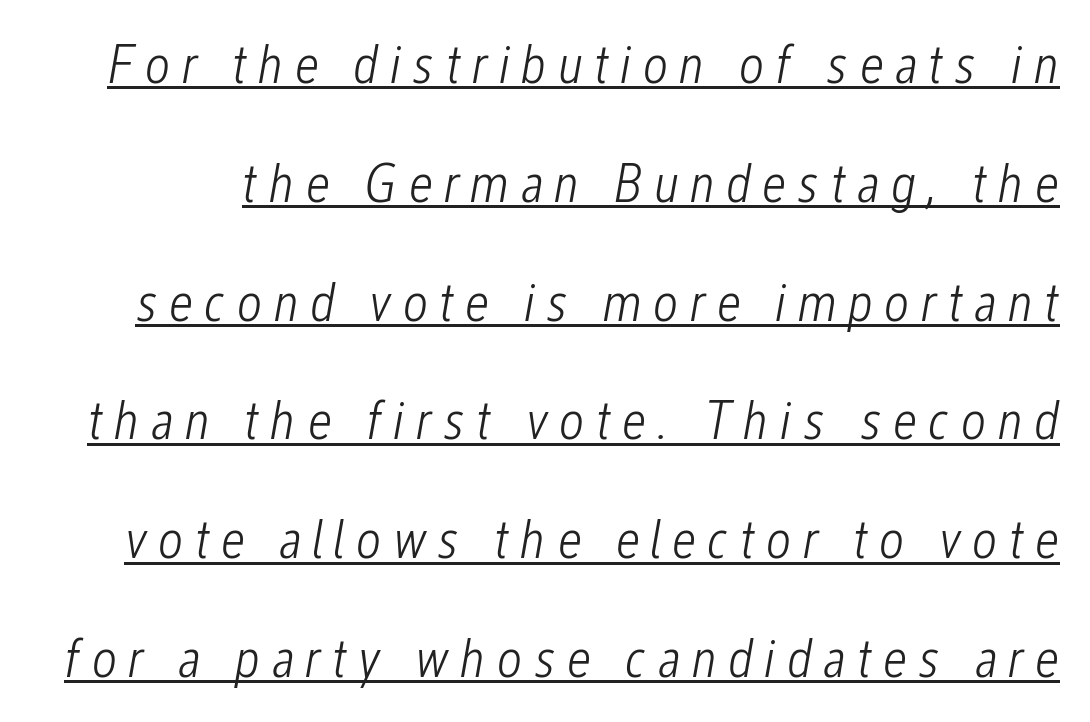
Q: Is the text bold? A: No.
Q: Is the text italic (slanted)? A: Yes, it leans right by about 12 degrees.
Q: Is the text underlined? A: Yes.
Q: Is the spacing between letters normal or unusually wide? A: Unusually wide.
Q: Is the spacing between lines tight, normal or loose? A: Loose.
Q: Width (condensed, normal, or wide)? A: Condensed.
Q: Stroke contrast? A: Low.
Q: x-height? A: Medium.
Q: Monospaced? A: No.
